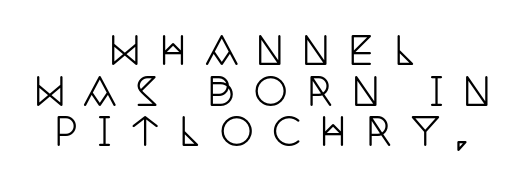
{"serif": "yes", "italic": "no", "width": "condensed", "stroke_contrast": "low", "x_height": "large", "monospaced": "no", "underline": "no", "align": "center", "line_spacing": "tight", "line_spacing_ratio": 1.07, "letter_spacing": "wide", "letter_spacing_em": 0.49, "glyph_px": 38}
